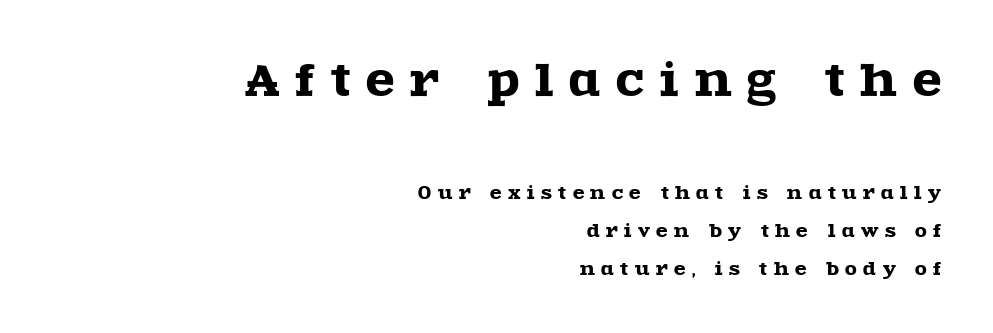
The image shows 42 px wide serif type, upright; set right-aligned, loose line spacing (2.26x), unusually wide letter spacing (+0.38 em), not underlined; the first (top) block is 2.47x larger; a large x-height.
